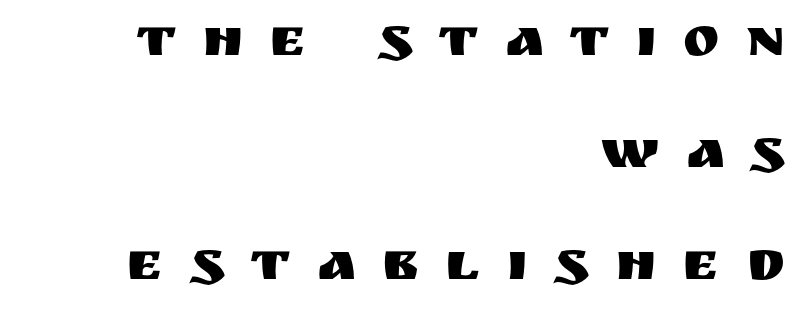
Q: Is the text italic (slanted)? A: No, it is upright.
Q: Is the typeface a serif or a sans-serif typeface? A: Sans-serif.
Q: Is the text underlined? A: No.
Q: How is the paragraph aligned? A: Right-aligned.
Q: Is the spacing between letters normal or unusually wide? A: Unusually wide.
Q: Is the spacing between lines tight, normal or loose? A: Loose.
Q: Width (condensed, normal, or wide)? A: Normal.
Q: Stroke contrast? A: Medium.
Q: x-height? A: Large.
Q: Monospaced? A: No.
